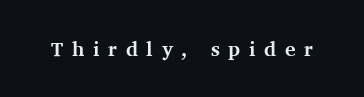
The image shows 20 px bold type, upright; set unusually wide letter spacing (+0.43 em), not underlined.
